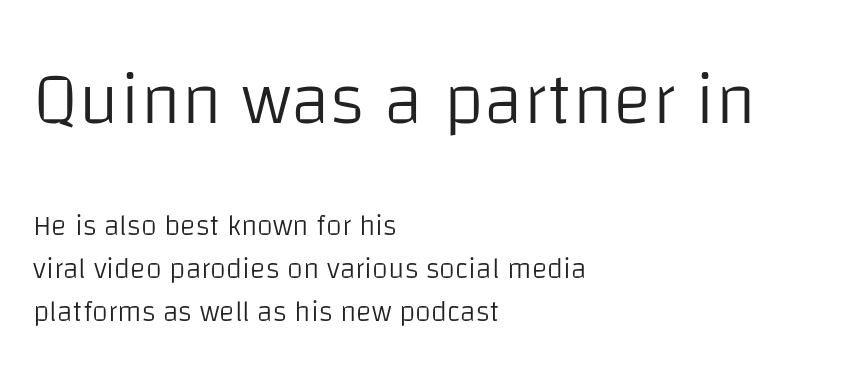
{"serif": "no", "italic": "no", "bold": "no", "weight": "light", "width": "normal", "stroke_contrast": "low", "x_height": "large", "monospaced": "no", "underline": "no", "align": "left", "line_spacing": "normal", "line_spacing_ratio": 1.48, "letter_spacing": "normal", "letter_spacing_em": 0.0, "larger_block": "first", "size_ratio": 2.52, "glyph_px": 73}
